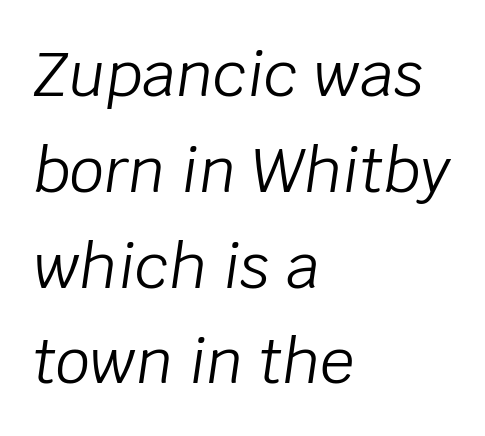
The image shows 61 px light type, italic (leaning right); set left-aligned, normal line spacing (1.57x), normal letter spacing, not underlined; low stroke contrast and a large x-height.
